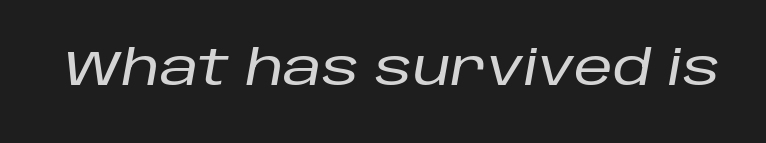
Q: Is the text italic (slanted)? A: Yes, it leans right by about 10 degrees.
Q: Is the text underlined? A: No.
Q: Is the spacing between letters normal or unusually wide? A: Normal.
Q: Width (condensed, normal, or wide)? A: Normal.
Q: Stroke contrast? A: Low.
Q: x-height? A: Large.
Q: Monospaced? A: No.
